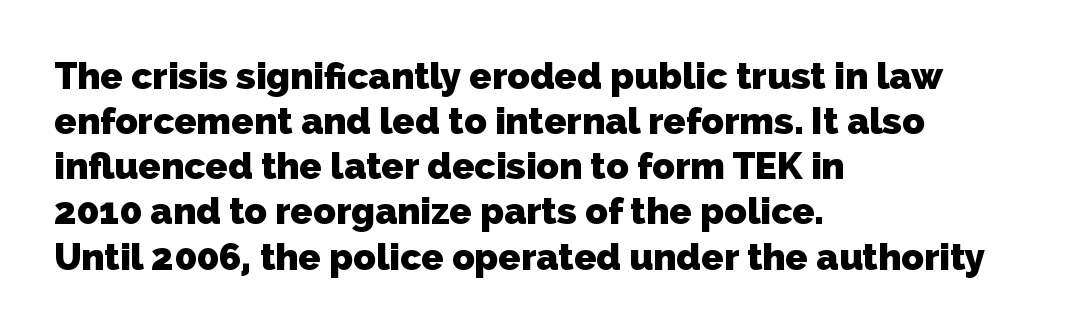
Does the weight exceed regular? Yes, all the way to bold. You could not count columns in this text — the font is proportionally spaced. The letters carry no serifs — their stems end cleanly without finishing strokes. Underline: absent.
